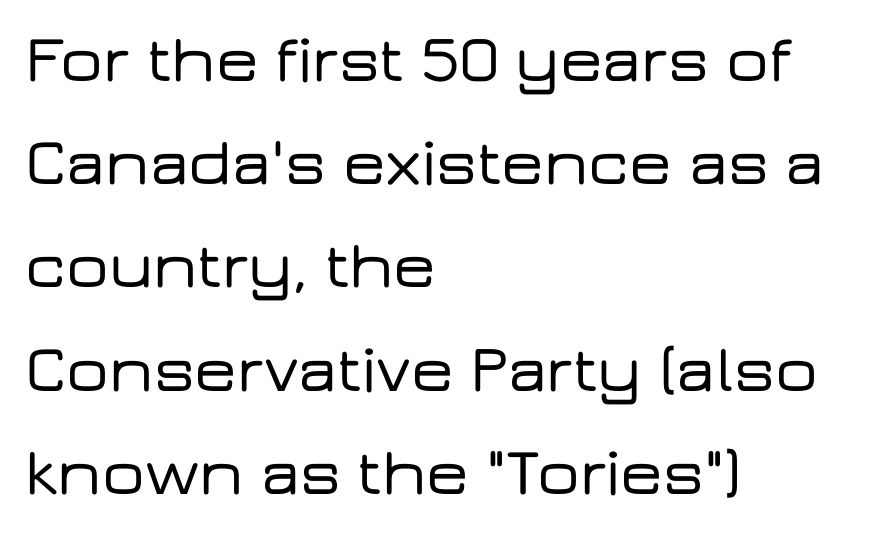
{"serif": "no", "italic": "no", "width": "wide", "stroke_contrast": "low", "x_height": "medium", "monospaced": "no", "underline": "no", "align": "left", "line_spacing": "normal", "line_spacing_ratio": 1.54, "letter_spacing": "normal", "letter_spacing_em": 0.0, "glyph_px": 67}
